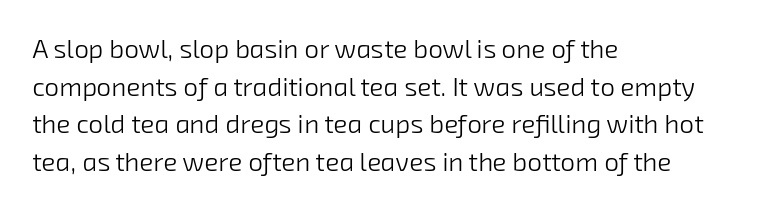
The image shows 26 px text type; set left-aligned, normal line spacing (1.45x), normal letter spacing, not underlined.
